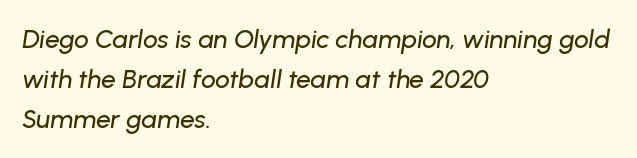
Q: Is the text italic (slanted)? A: Yes, it leans right by about 8 degrees.
Q: Is the text underlined? A: No.
Q: How is the paragraph aligned? A: Left-aligned.
Q: Is the spacing between letters normal or unusually wide? A: Normal.
Q: Is the spacing between lines tight, normal or loose? A: Normal.
